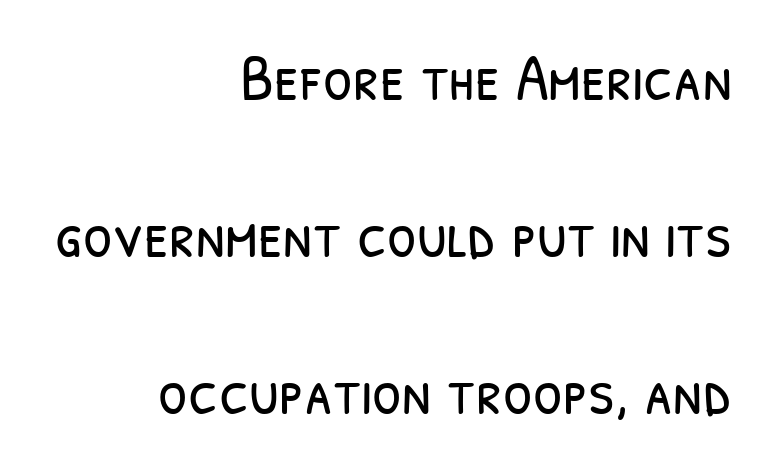
The image shows 67 px light, condensed sans-serif type; set right-aligned, loose line spacing (2.34x), normal letter spacing, not underlined; low stroke contrast and a medium x-height.
